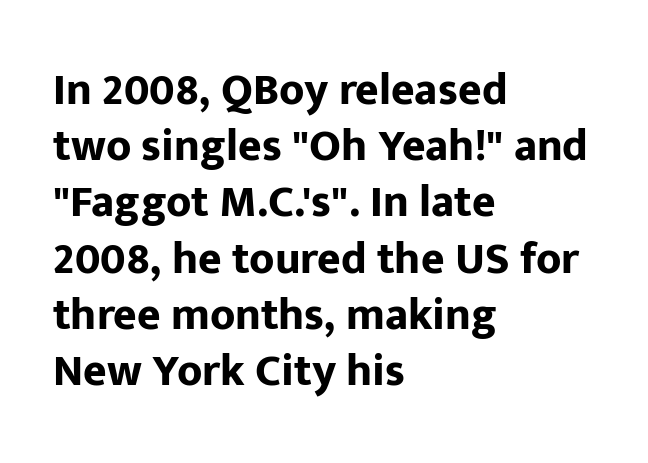
The image shows 45 px bold sans-serif type, upright; set left-aligned, normal line spacing (1.25x), normal letter spacing, not underlined; low stroke contrast and a medium x-height.
